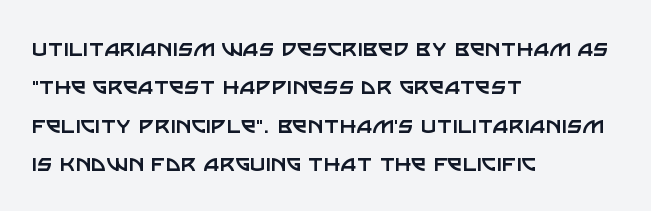
Q: Is the text bold? A: No.
Q: Is the text italic (slanted)? A: No, it is upright.
Q: Is the text underlined? A: No.
Q: How is the paragraph aligned? A: Left-aligned.
Q: Is the spacing between letters normal or unusually wide? A: Normal.
Q: Is the spacing between lines tight, normal or loose? A: Normal.
